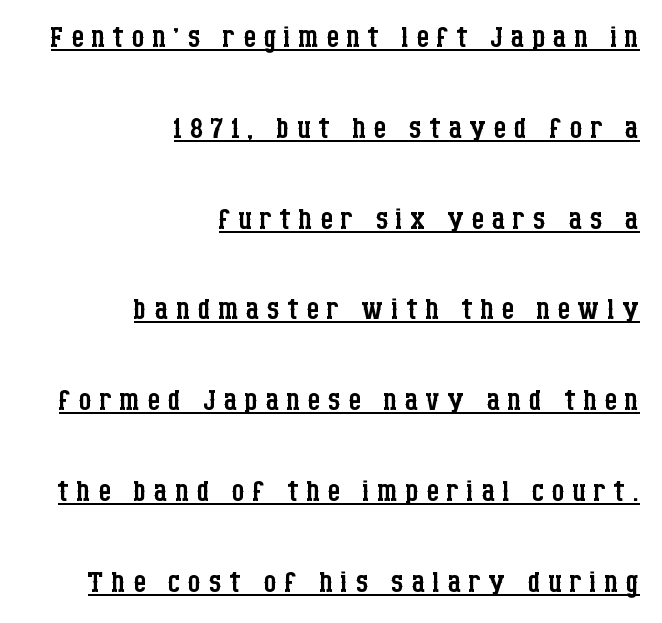
You could not count columns in this text — the font is proportionally spaced. Examine the stroke ends and you'll spot serifs. A student would call this right alignment; a typographer would say flush right, rag left. Leading is clearly above the norm, producing a sparse column.
